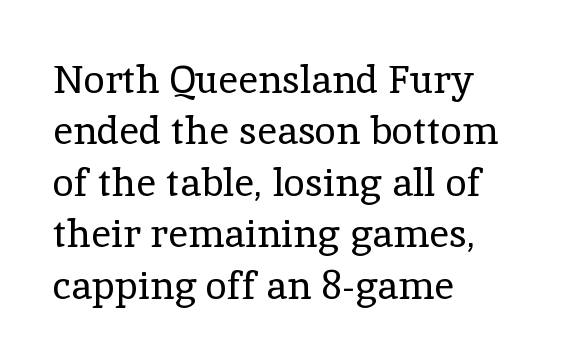
Line spacing here is normal. Italic: no, the glyphs are upright roman. The horizontal fit of the characters is conventional and even. The strokes carry an ordinary text weight at most. No word sits above an underline.
